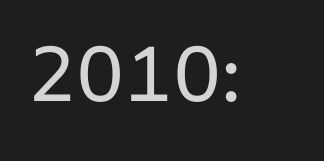
Q: Is the text bold? A: No.
Q: Is the text italic (slanted)? A: No, it is upright.
Q: Is the typeface a serif or a sans-serif typeface? A: Sans-serif.
Q: Is the text underlined? A: No.
Q: Is the spacing between letters normal or unusually wide? A: Normal.
Q: Width (condensed, normal, or wide)? A: Normal.
Q: Stroke contrast? A: Low.
Q: x-height? A: Medium.
Q: Monospaced? A: No.
